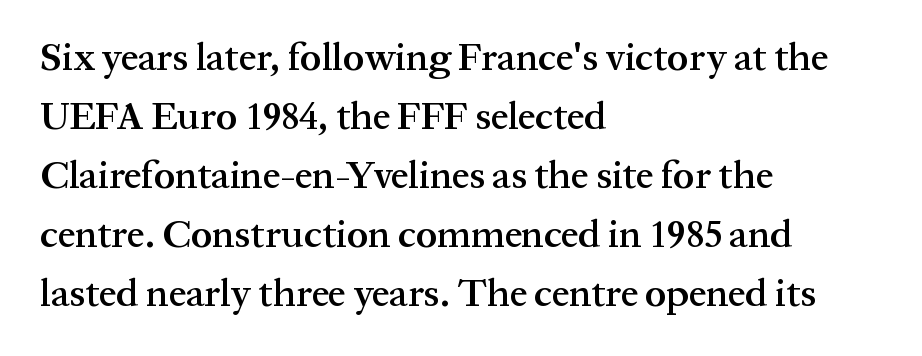
Q: Is the text bold? A: Semi-bold.
Q: Is the text italic (slanted)? A: No, it is upright.
Q: Is the typeface a serif or a sans-serif typeface? A: Serif.
Q: Is the text underlined? A: No.
Q: How is the paragraph aligned? A: Left-aligned.
Q: Is the spacing between letters normal or unusually wide? A: Normal.
Q: Is the spacing between lines tight, normal or loose? A: Normal.
Q: Width (condensed, normal, or wide)? A: Normal.
Q: Stroke contrast? A: Medium.
Q: x-height? A: Medium.
Q: Monospaced? A: No.
